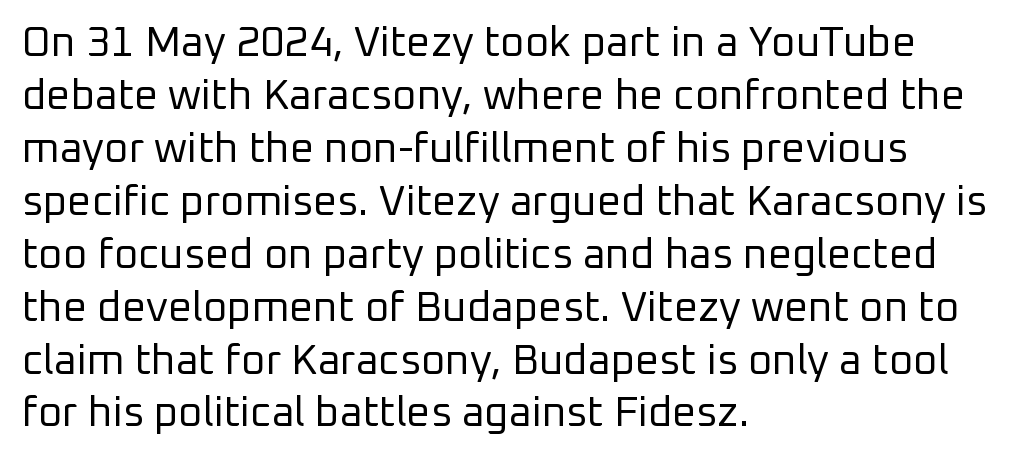
{"serif": "no", "italic": "no", "bold": "no", "weight": "regular", "width": "normal", "stroke_contrast": "low", "x_height": "medium", "monospaced": "no", "underline": "no", "align": "left", "line_spacing": "normal", "line_spacing_ratio": 1.26, "letter_spacing": "normal", "letter_spacing_em": 0.0, "glyph_px": 42}
